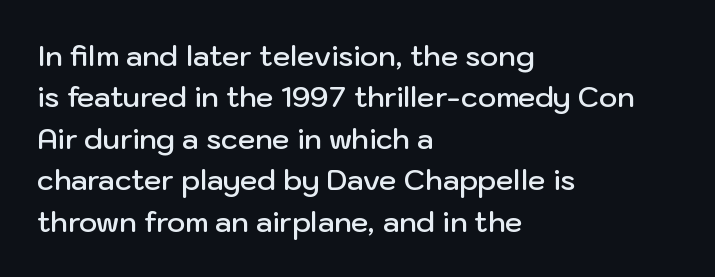
You could call the tracking neutral — neither tight nor loose. The strokes are fattened partway — semibold, not bold. Serifs: no, the terminals of the letterforms are clean. The words here are not underlined. Every row of glyphs begins at an identical x-position on the left.
